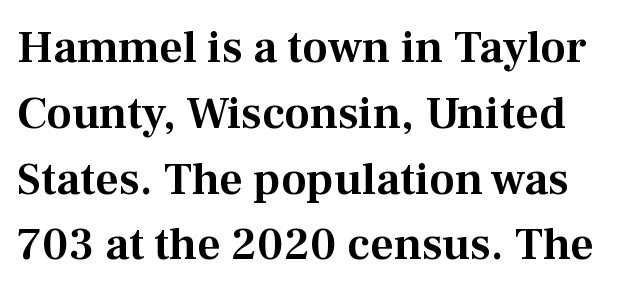
Observe the ordinary spacing: letters are neighbours, not strangers. These lines sit exactly where default settings would place them. Each letter's strokes conclude with small projecting serifs. This sample uses an upright cut, with every glyph sitting square on the baseline.
